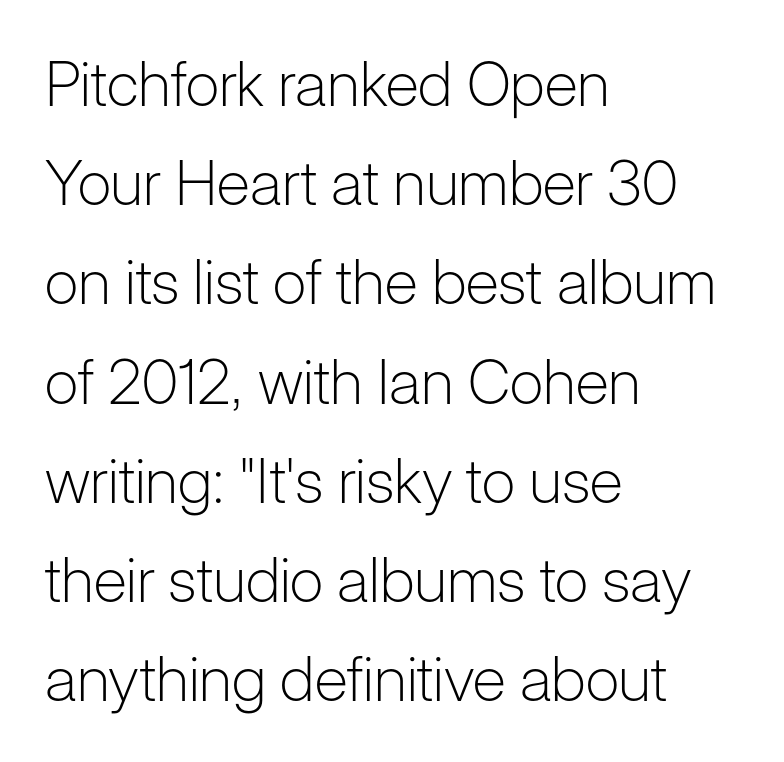
The image shows 62 px light sans-serif type, upright; set left-aligned, normal line spacing (1.6x), normal letter spacing, not underlined; low stroke contrast and a medium x-height.
